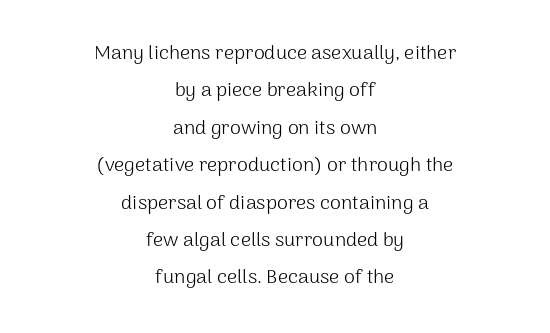
Q: Is the text bold? A: No.
Q: Is the text italic (slanted)? A: No, it is upright.
Q: Is the text underlined? A: No.
Q: How is the paragraph aligned? A: Centered.
Q: Is the spacing between letters normal or unusually wide? A: Normal.
